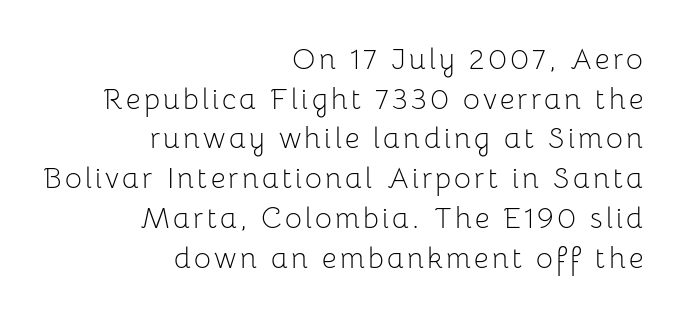
The image shows 29 px light sans-serif type, upright; set right-aligned, normal line spacing (1.37x), not underlined; low stroke contrast and a medium x-height.
